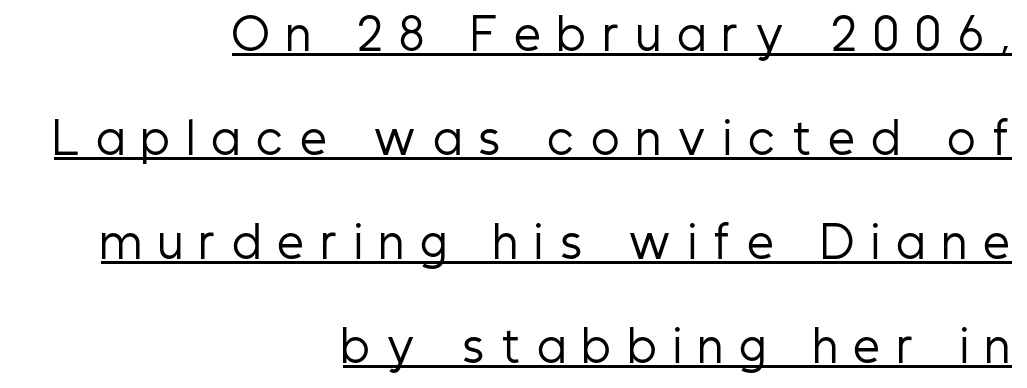
{"serif": "no", "italic": "no", "bold": "no", "weight": "regular", "width": "condensed", "stroke_contrast": "low", "x_height": "medium", "monospaced": "no", "underline": "yes", "align": "right", "line_spacing": "loose", "line_spacing_ratio": 2.48, "letter_spacing": "wide", "letter_spacing_em": 0.41, "glyph_px": 42}
